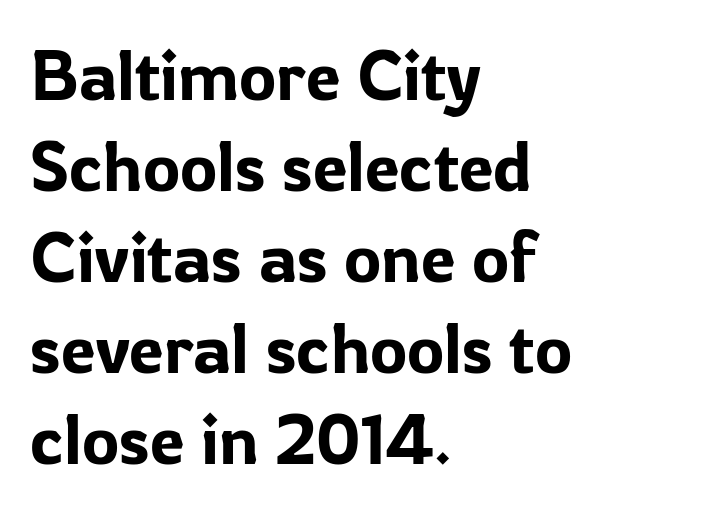
Q: Is the text italic (slanted)? A: No, it is upright.
Q: Is the typeface a serif or a sans-serif typeface? A: Sans-serif.
Q: Is the text underlined? A: No.
Q: How is the paragraph aligned? A: Left-aligned.
Q: Is the spacing between letters normal or unusually wide? A: Normal.
Q: Is the spacing between lines tight, normal or loose? A: Normal.
Q: Width (condensed, normal, or wide)? A: Normal.
Q: Stroke contrast? A: Low.
Q: x-height? A: Medium.
Q: Monospaced? A: No.
